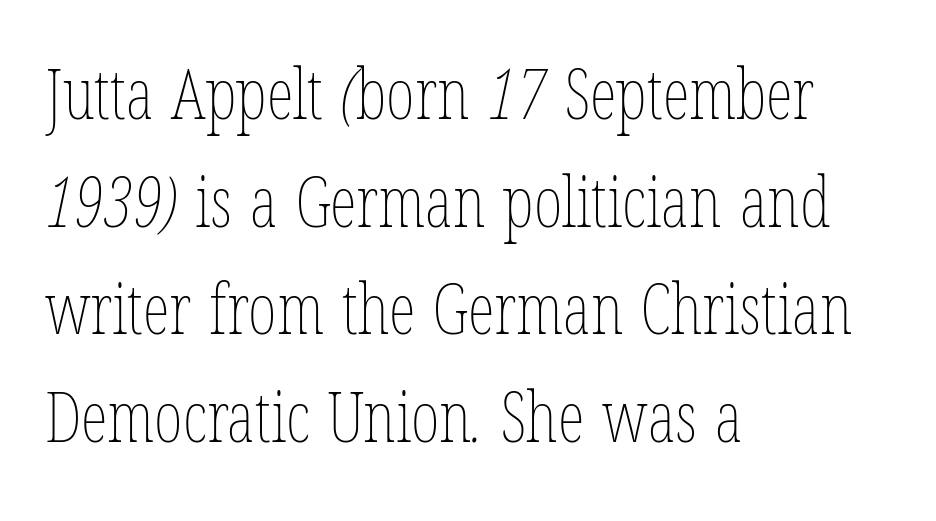
{"bold": "no", "weight": "thin", "width": "condensed", "stroke_contrast": "low", "x_height": "medium", "monospaced": "no", "underline": "no", "align": "left", "line_spacing": "normal", "line_spacing_ratio": 1.56, "letter_spacing": "normal", "letter_spacing_em": 0.0, "glyph_px": 69}
